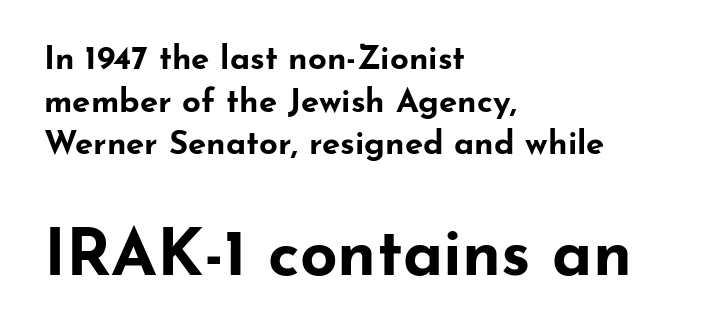
Proportional: the letters do not fall into vertical columns. Larger block? The one below; the one above is distinctly smaller. The vertical gap from one line to the next is medium. The lettering holds an erect, upright posture throughout. Weight: bold. The foot of each line stays bare and open.
